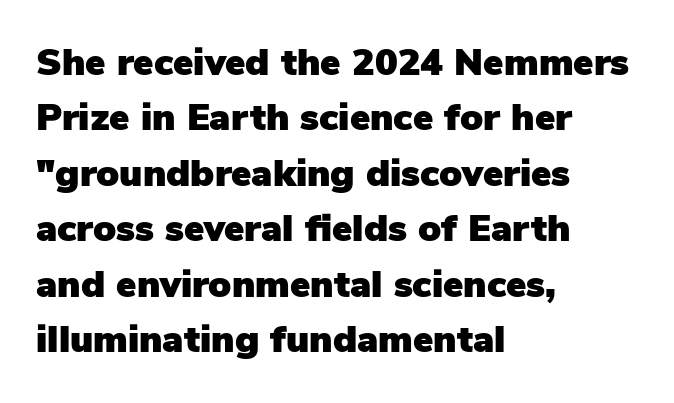
{"serif": "no", "italic": "no", "width": "normal", "stroke_contrast": "low", "x_height": "medium", "monospaced": "no", "underline": "no", "align": "left", "line_spacing": "normal", "line_spacing_ratio": 1.46, "letter_spacing": "normal", "letter_spacing_em": 0.0, "glyph_px": 38}
